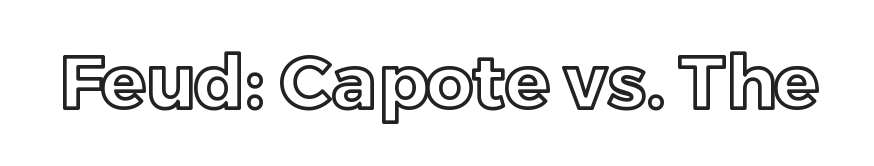
{"italic": "no", "width": "normal", "x_height": "medium", "monospaced": "no", "underline": "no", "letter_spacing": "normal", "letter_spacing_em": 0.0, "glyph_px": 74}
